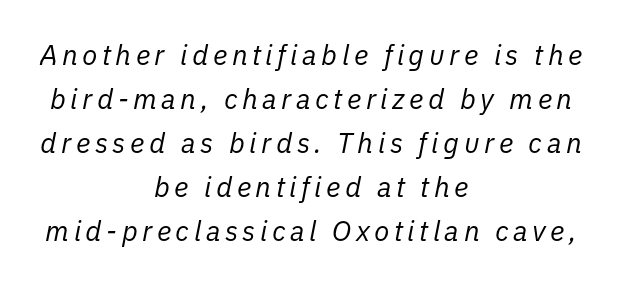
A quiet, ordinary-to-light weight characterises the typeface. If you drew a line through each stem, it would be angled. Each letter keeps its own natural width here, so spacing adapts to shape. Where is the straight margin? There isn't one; the lines are centered. Is there much room between lines? A standard amount, neither cramped nor airy.
